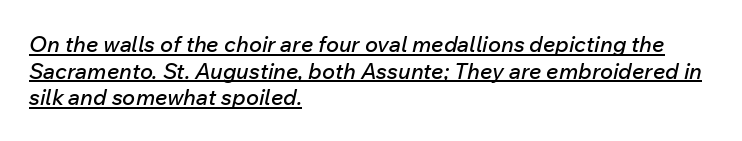
The image shows 22 px text type, italic (leaning right); set left-aligned, line spacing 1.21x, normal letter spacing, underlined.
